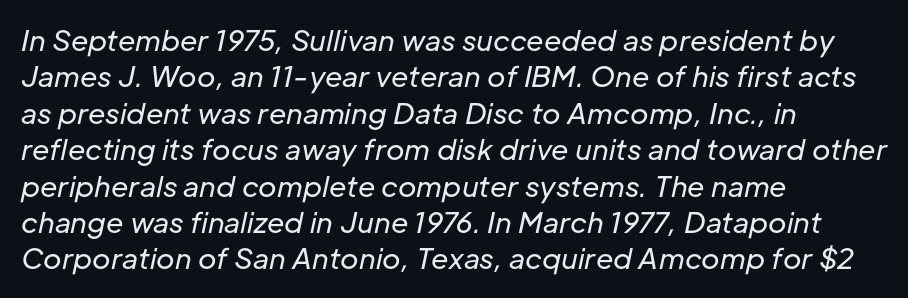
Q: Is the text bold? A: No.
Q: Is the text italic (slanted)? A: Yes, it leans right by about 12 degrees.
Q: Is the text underlined? A: No.
Q: How is the paragraph aligned? A: Left-aligned.
Q: Is the spacing between letters normal or unusually wide? A: Normal.
Q: Is the spacing between lines tight, normal or loose? A: Normal.
Q: Width (condensed, normal, or wide)? A: Normal.
Q: Stroke contrast? A: Low.
Q: x-height? A: Medium.
Q: Monospaced? A: No.
